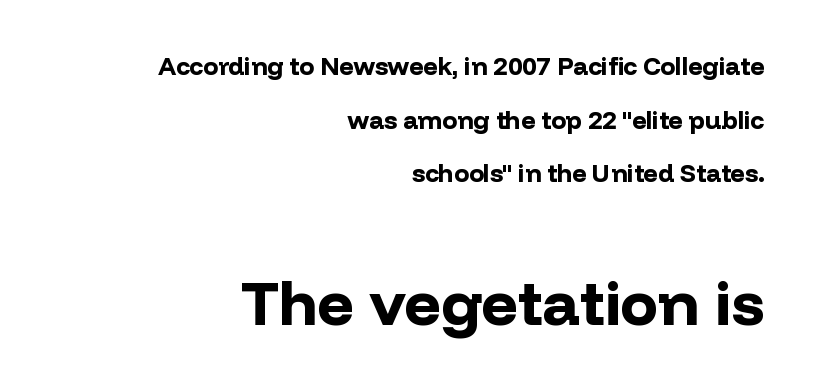
The image shows 63 px bold sans-serif type, upright; set right-aligned, loose line spacing (2.15x), normal letter spacing, not underlined; the second (bottom) block is 2.52x larger; low stroke contrast and a medium x-height.
